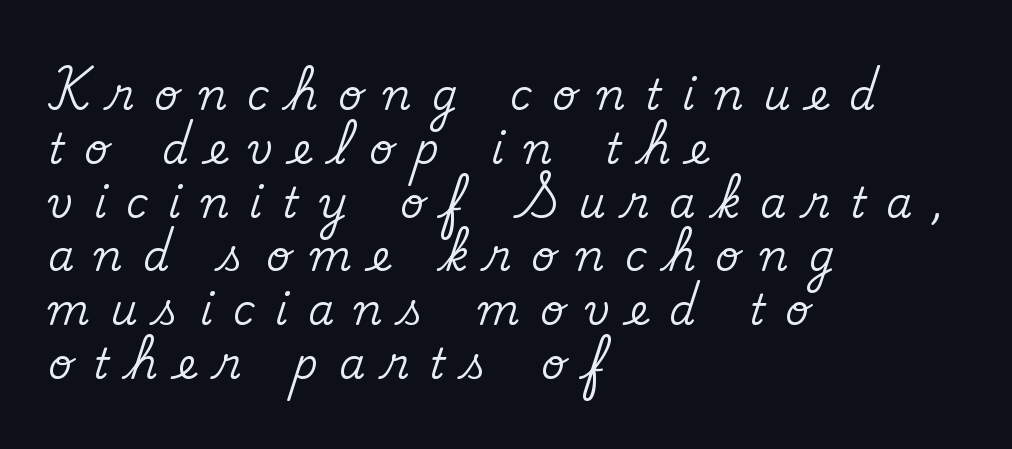
One-word summary of the alignment: left. The string is rendered with underlining switched off. Proportional: the letters do not fall into vertical columns.
